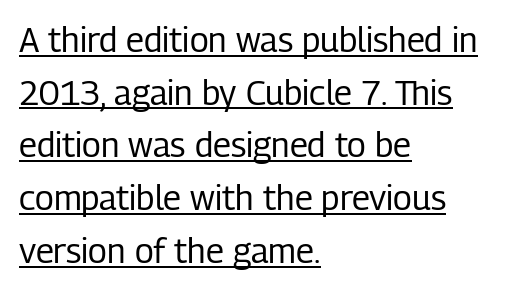
The image shows 34 px regular-weight, condensed sans-serif type, upright; set left-aligned, normal line spacing (1.55x), normal letter spacing, underlined; low stroke contrast and a medium x-height.
